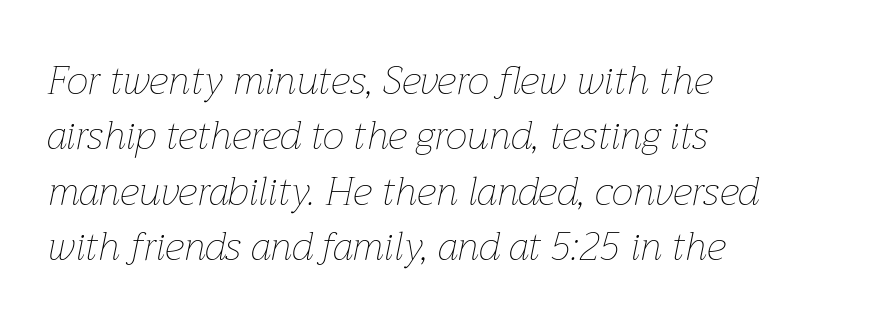
The image shows 39 px thin type, italic (leaning right); set left-aligned, normal line spacing (1.42x), normal letter spacing, not underlined; low stroke contrast and a medium x-height.
